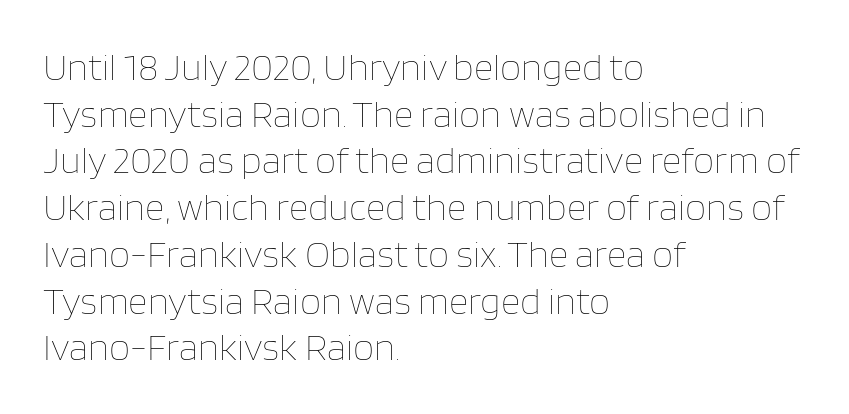
{"italic": "no", "bold": "no", "weight": "thin", "width": "normal", "stroke_contrast": "low", "x_height": "large", "monospaced": "no", "underline": "no", "align": "left", "line_spacing_ratio": 1.23, "letter_spacing": "normal", "letter_spacing_em": 0.0, "glyph_px": 38}
